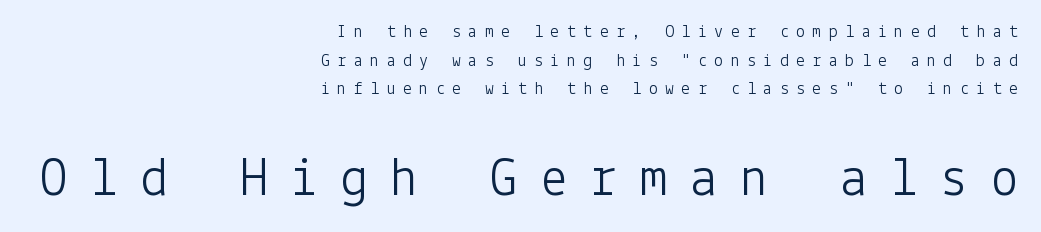
This rendering employs a face without finishing strokes, i.e., a sans-serif. Inter-character spacing is expanded well beyond the font's built-in metrics. The rows are spaced the way most documents space them. The text block is weighted toward the right margin, trailing off unevenly leftward. Stroke thickness stays within the range of a standard reading face or lighter.
